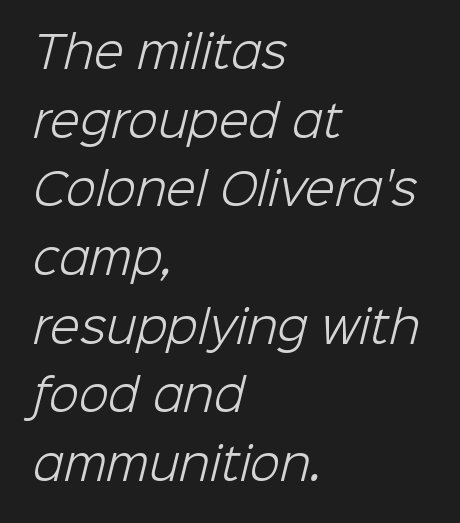
Q: Is the text bold? A: No.
Q: Is the typeface a serif or a sans-serif typeface? A: Sans-serif.
Q: Is the text underlined? A: No.
Q: How is the paragraph aligned? A: Left-aligned.
Q: Is the spacing between letters normal or unusually wide? A: Normal.
Q: Is the spacing between lines tight, normal or loose? A: Normal.
Q: Width (condensed, normal, or wide)? A: Normal.
Q: Stroke contrast? A: Low.
Q: x-height? A: Medium.
Q: Monospaced? A: No.
